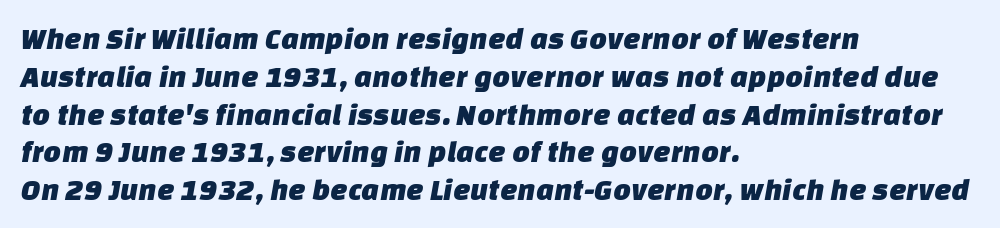
Letterform terminals end flat and unadorned throughout the passage. Standard letterfit; no display-style spreading of the glyphs. Clear beneath every line of the passage. Alignment: flush left.
